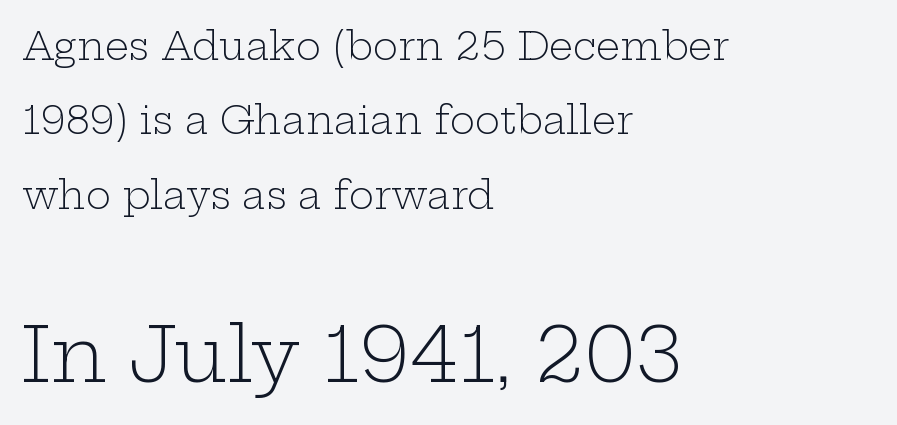
{"serif": "yes", "italic": "no", "bold": "no", "weight": "light", "width": "wide", "stroke_contrast": "low", "x_height": "medium", "monospaced": "no", "underline": "no", "align": "left", "line_spacing": "loose", "line_spacing_ratio": 1.96, "letter_spacing": "normal", "letter_spacing_em": 0.0, "larger_block": "second", "size_ratio": 2.0, "glyph_px": 76}
